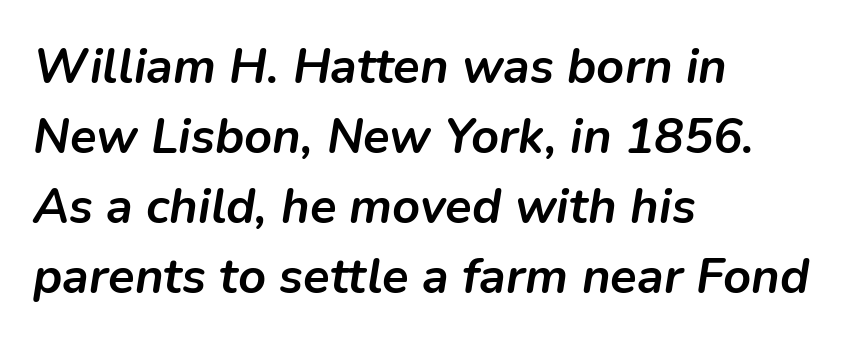
Q: Is the text bold? A: Yes.
Q: Is the text italic (slanted)? A: Yes, it leans right by about 9 degrees.
Q: Is the text underlined? A: No.
Q: How is the paragraph aligned? A: Left-aligned.
Q: Is the spacing between letters normal or unusually wide? A: Normal.
Q: Is the spacing between lines tight, normal or loose? A: Normal.
Q: Width (condensed, normal, or wide)? A: Normal.
Q: Stroke contrast? A: Low.
Q: x-height? A: Medium.
Q: Monospaced? A: No.
